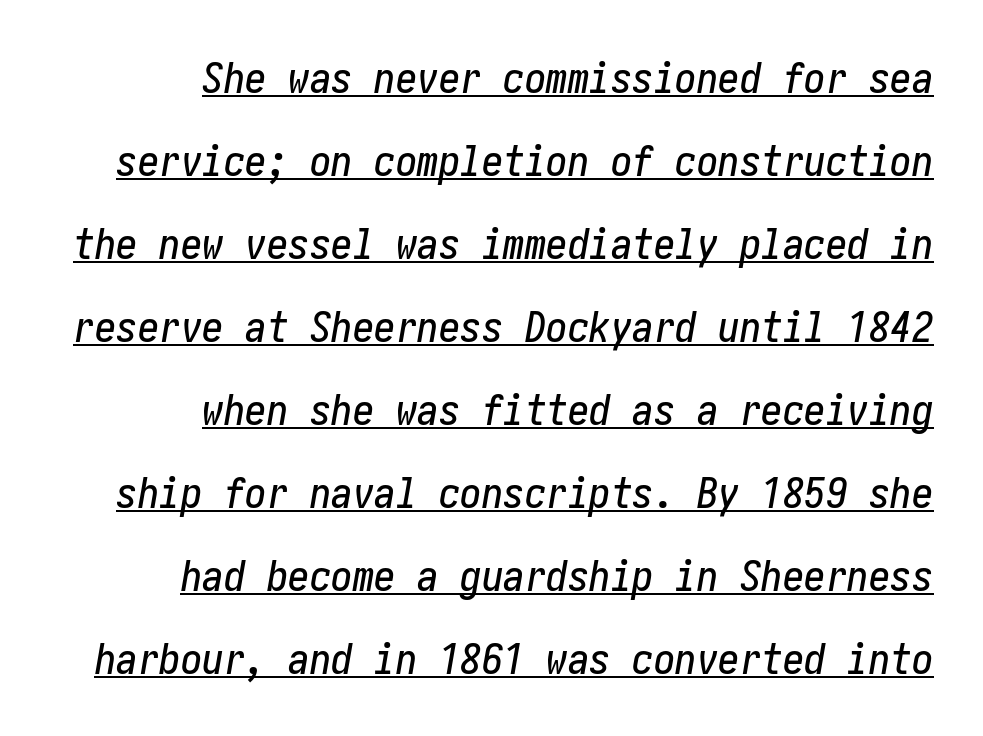
{"italic": "yes", "lean": "right", "slant_degrees": 10, "width": "condensed", "stroke_contrast": "low", "x_height": "medium", "underline": "yes", "align": "right", "line_spacing": "loose", "line_spacing_ratio": 1.93, "letter_spacing": "normal", "letter_spacing_em": 0.0, "glyph_px": 43}
